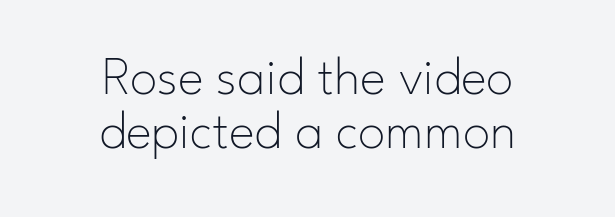
{"serif": "no", "italic": "no", "bold": "no", "weight": "thin", "width": "normal", "stroke_contrast": "low", "x_height": "small", "monospaced": "no", "underline": "no", "align": "center", "line_spacing": "tight", "line_spacing_ratio": 0.99, "letter_spacing": "normal", "letter_spacing_em": 0.0, "glyph_px": 55}
